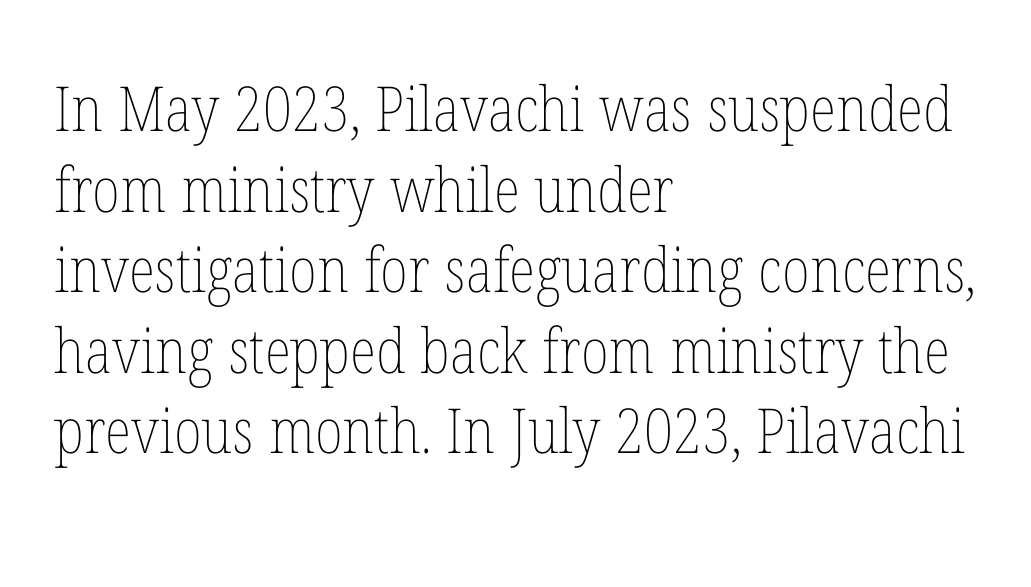
{"italic": "no", "bold": "no", "weight": "thin", "width": "condensed", "stroke_contrast": "low", "x_height": "medium", "monospaced": "no", "underline": "no", "align": "left", "line_spacing": "normal", "line_spacing_ratio": 1.3, "letter_spacing": "normal", "letter_spacing_em": 0.0, "glyph_px": 62}
